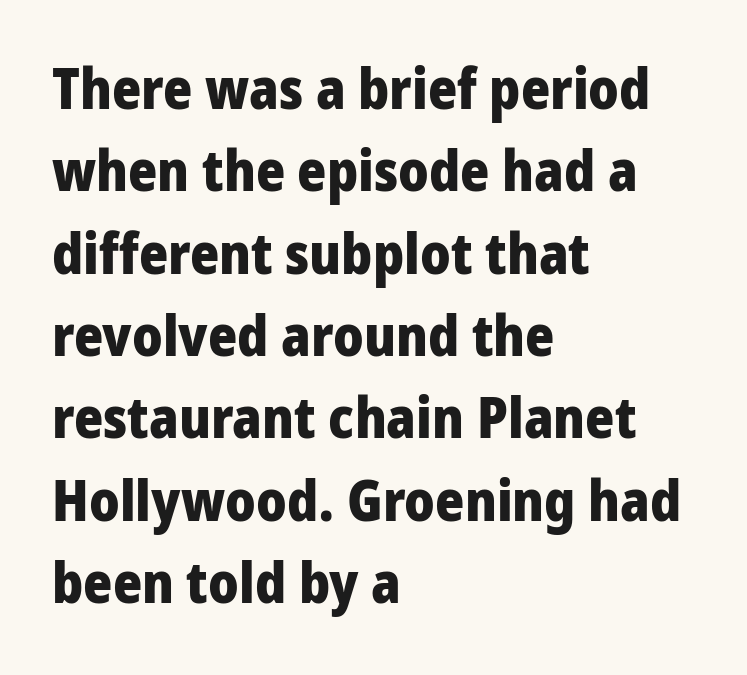
{"serif": "no", "italic": "no", "bold": "yes", "weight": "heavy", "width": "condensed", "stroke_contrast": "low", "x_height": "large", "monospaced": "no", "underline": "no", "align": "left", "line_spacing": "normal", "line_spacing_ratio": 1.47, "letter_spacing": "normal", "letter_spacing_em": 0.0, "glyph_px": 56}
